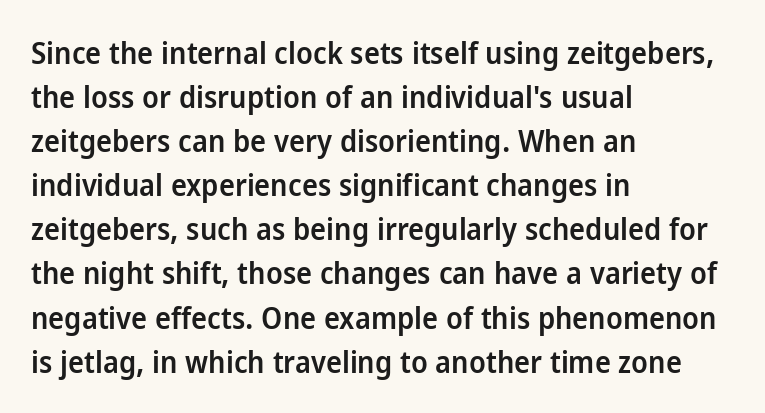
{"serif": "no", "italic": "no", "bold": "semi", "weight": "semibold", "width": "normal", "stroke_contrast": "low", "x_height": "medium", "monospaced": "no", "underline": "no", "align": "left", "line_spacing": "normal", "line_spacing_ratio": 1.47, "letter_spacing": "normal", "letter_spacing_em": 0.0, "glyph_px": 30}
